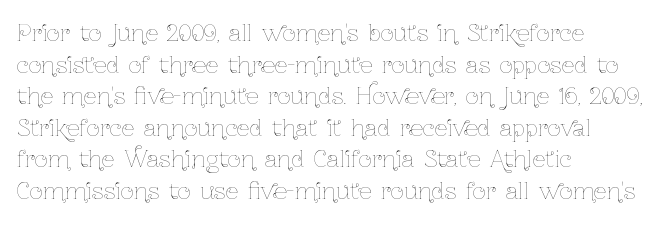
The strokes are not fattened; the text isn't bold. Beneath every word, the page is bare. Every row of glyphs begins at an identical x-position on the left. In terms of posture, this sample is upright.
